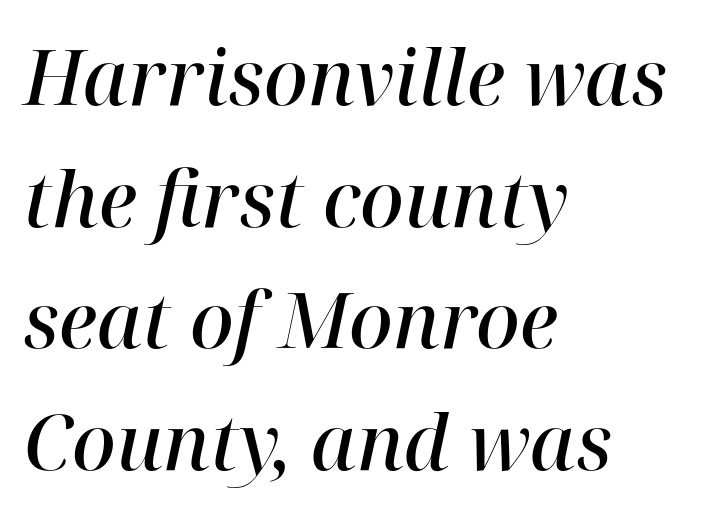
Lines of text with bare space underneath. The rendering shows small feet on the letterforms — a serif design. This sample keeps an unexceptional amount of space between lines. In terms of weight, the rendering is demibold, just under bold.
